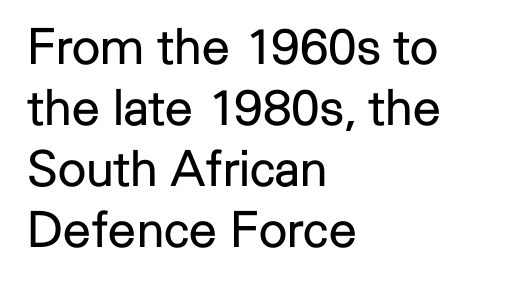
Q: Is the text bold? A: No.
Q: Is the text italic (slanted)? A: No, it is upright.
Q: Is the typeface a serif or a sans-serif typeface? A: Sans-serif.
Q: Is the text underlined? A: No.
Q: How is the paragraph aligned? A: Left-aligned.
Q: Is the spacing between letters normal or unusually wide? A: Normal.
Q: Width (condensed, normal, or wide)? A: Normal.
Q: Stroke contrast? A: Low.
Q: x-height? A: Medium.
Q: Monospaced? A: No.
